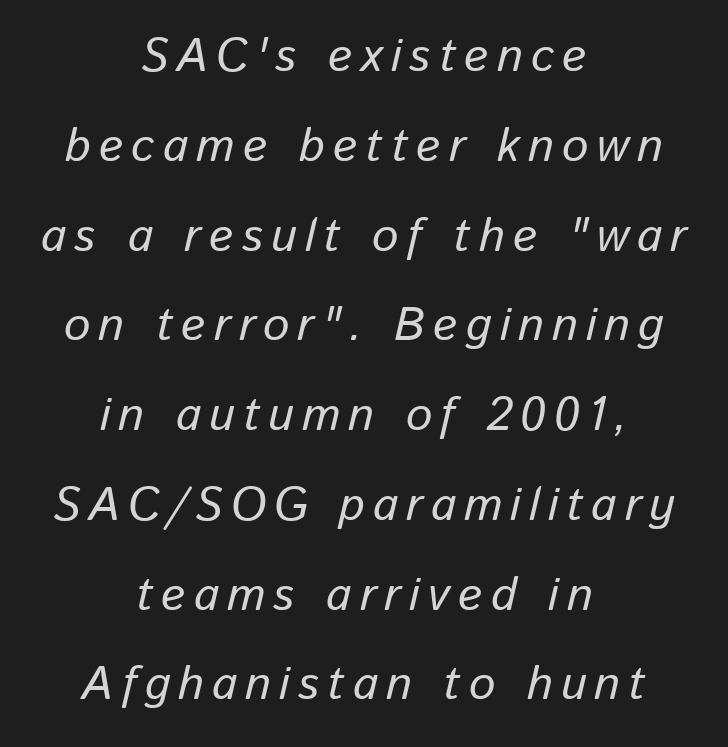
The image shows 47 px text type, italic (leaning right); set centered, loose line spacing (1.91x), not underlined; low stroke contrast and a medium x-height.
